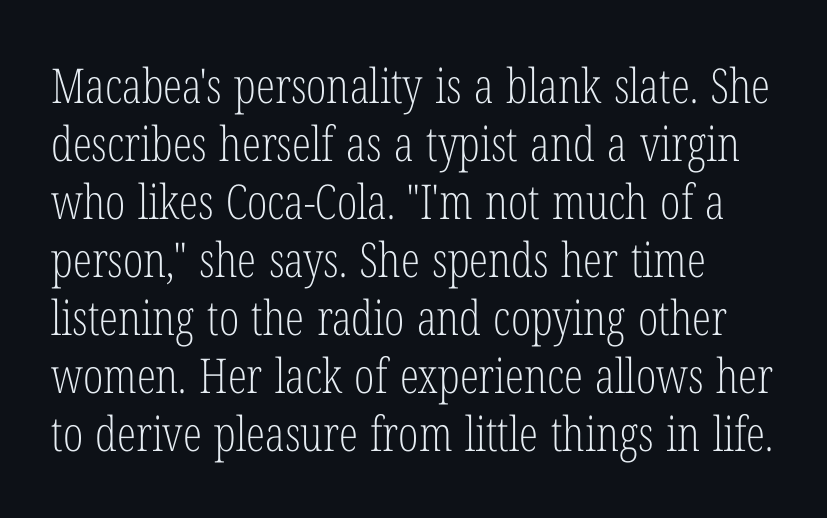
Q: Is the text bold? A: No.
Q: Is the text italic (slanted)? A: No, it is upright.
Q: Is the typeface a serif or a sans-serif typeface? A: Serif.
Q: Is the text underlined? A: No.
Q: Is the spacing between letters normal or unusually wide? A: Normal.
Q: Width (condensed, normal, or wide)? A: Condensed.
Q: Stroke contrast? A: Low.
Q: x-height? A: Medium.
Q: Monospaced? A: No.
